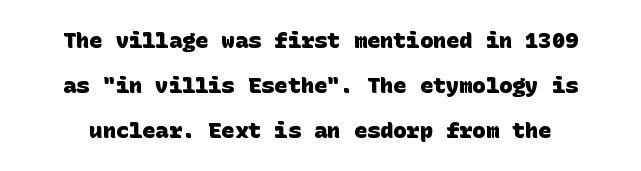
Q: Is the text bold? A: Yes.
Q: Is the text underlined? A: No.
Q: Is the spacing between letters normal or unusually wide? A: Normal.
Q: Is the spacing between lines tight, normal or loose? A: Loose.
